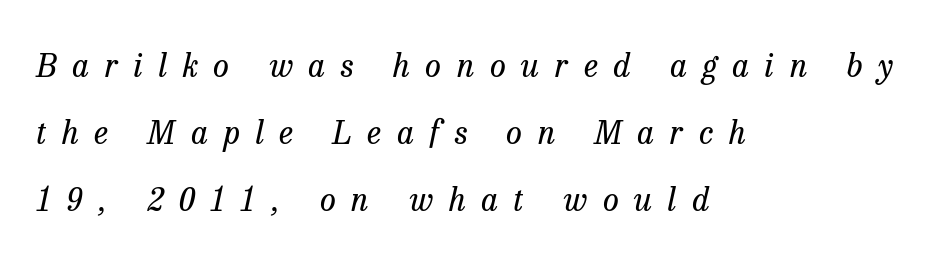
Q: Is the text bold? A: No.
Q: Is the text italic (slanted)? A: Yes, it leans right by about 13 degrees.
Q: Is the typeface a serif or a sans-serif typeface? A: Serif.
Q: Is the text underlined? A: No.
Q: How is the paragraph aligned? A: Left-aligned.
Q: Is the spacing between letters normal or unusually wide? A: Unusually wide.
Q: Is the spacing between lines tight, normal or loose? A: Loose.
Q: Width (condensed, normal, or wide)? A: Normal.
Q: Stroke contrast? A: Low.
Q: x-height? A: Medium.
Q: Monospaced? A: No.
